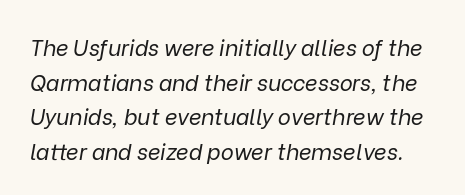
How are the letters spaced? Ordinarily, with no added tracking. The gap between lines stays unmarked. Notice how the stems are inclined rather than vertical — that's the hallmark of italics. Stems here are at most as thick as an everyday book face. Regular leading.
